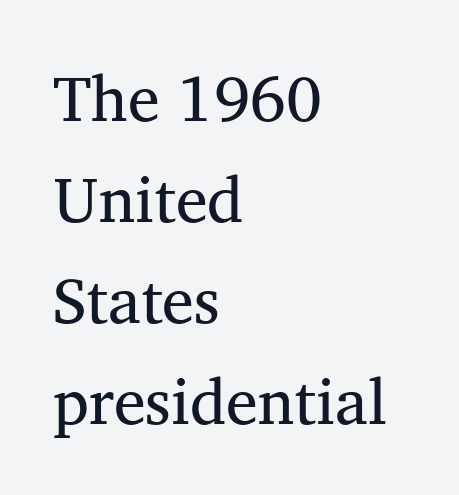
{"serif": "yes", "italic": "no", "bold": "no", "weight": "regular", "width": "normal", "stroke_contrast": "medium", "x_height": "medium", "monospaced": "no", "underline": "no", "align": "left", "line_spacing": "normal", "line_spacing_ratio": 1.58, "letter_spacing": "normal", "letter_spacing_em": 0.0, "glyph_px": 64}
